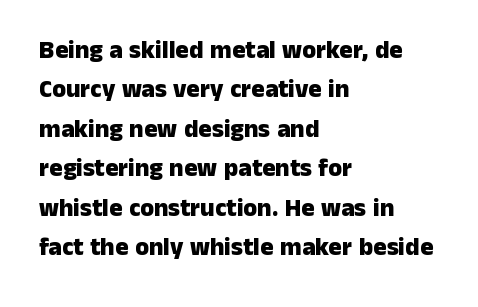
Q: Is the text bold? A: Yes.
Q: Is the text italic (slanted)? A: No, it is upright.
Q: Is the text underlined? A: No.
Q: How is the paragraph aligned? A: Left-aligned.
Q: Is the spacing between letters normal or unusually wide? A: Normal.
Q: Is the spacing between lines tight, normal or loose? A: Normal.
